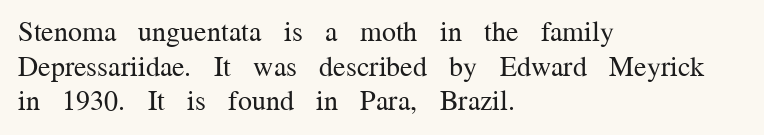
The image shows 28 px regular-weight serif type, upright; set left-aligned, line spacing 1.24x, normal letter spacing, not underlined; medium stroke contrast and a medium x-height.
